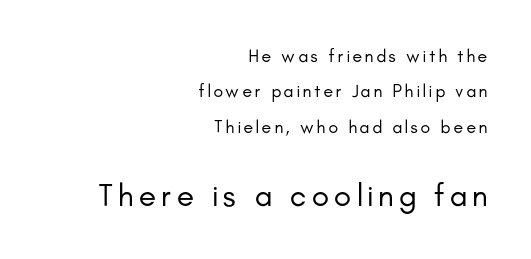
The image shows 32 px regular-weight sans-serif type, upright; set right-aligned, loose line spacing (1.96x), not underlined; the second (bottom) block is 1.78x larger; low stroke contrast and a small x-height.
